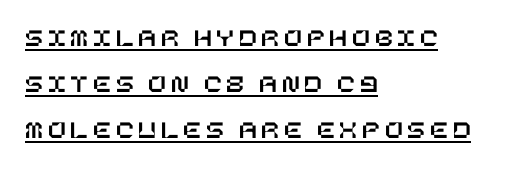
Q: Is the text italic (slanted)? A: No, it is upright.
Q: Is the text underlined? A: Yes.
Q: How is the paragraph aligned? A: Left-aligned.
